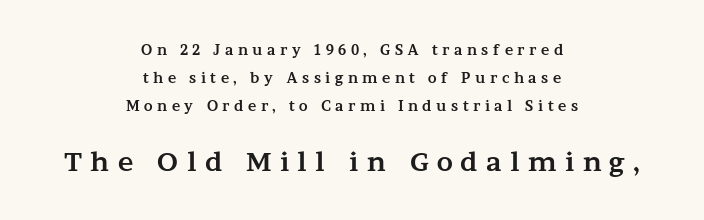
The image shows 26 px bold type, upright; set centered, loose line spacing (1.99x), unusually wide letter spacing (+0.32 em), not underlined; the second (bottom) block is 1.86x larger.
